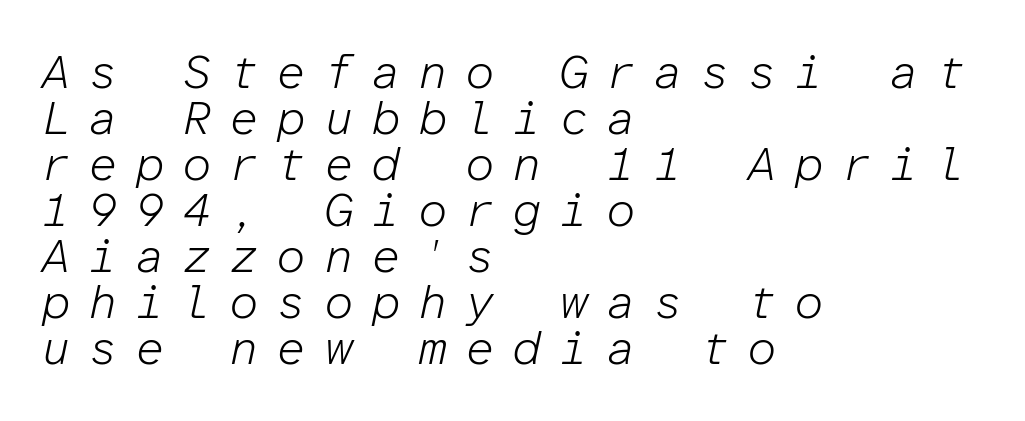
Q: Is the text bold? A: No.
Q: Is the text italic (slanted)? A: Yes, it leans right by about 12 degrees.
Q: Is the text underlined? A: No.
Q: How is the paragraph aligned? A: Left-aligned.
Q: Is the spacing between letters normal or unusually wide? A: Unusually wide.
Q: Is the spacing between lines tight, normal or loose? A: Tight.
Q: Width (condensed, normal, or wide)? A: Normal.
Q: Stroke contrast? A: Low.
Q: x-height? A: Medium.
Q: Monospaced? A: Yes.
